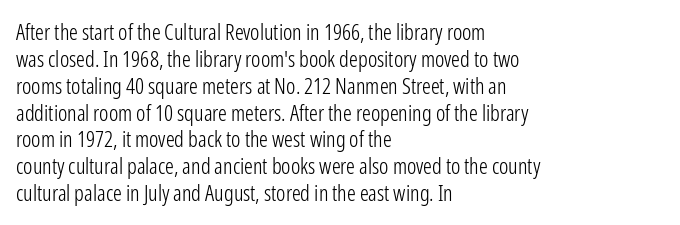
{"italic": "no", "bold": "no", "underline": "no", "align": "left", "line_spacing_ratio": 1.22, "letter_spacing": "normal", "letter_spacing_em": 0.0, "glyph_px": 22}
